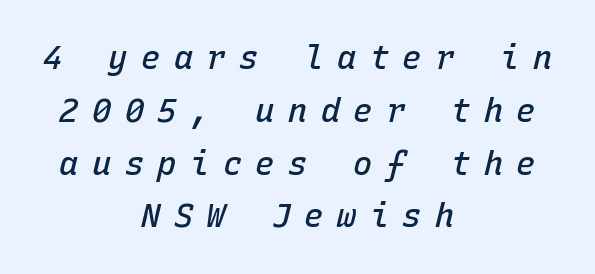
{"italic": "yes", "lean": "right", "slant_degrees": 15, "bold": "semi", "weight": "semibold", "width": "normal", "stroke_contrast": "low", "x_height": "medium", "monospaced": "yes", "underline": "no", "align": "center", "line_spacing": "normal", "line_spacing_ratio": 1.65, "letter_spacing": "wide", "letter_spacing_em": 0.42, "glyph_px": 32}
